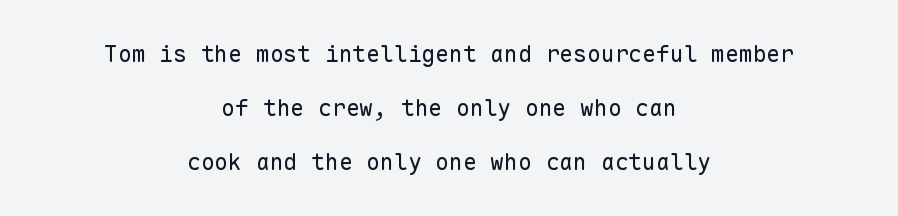
Only glyphs here, with clear space below each row. A centered setting, common on invitations and titles, is used for this passage. Weight: regular or lighter. In terms of leading, this rendering errs on the spacious side. Observe the ordinary spacing: letters are neighbours, not strangers. Is there any slant? The stems are plumb.
